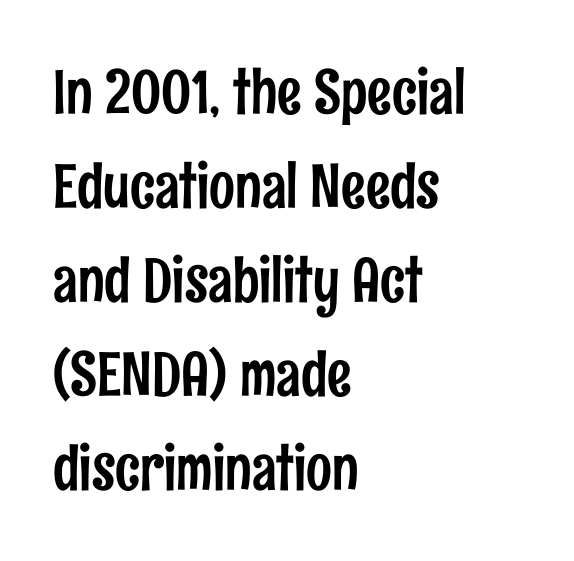
Q: Is the text italic (slanted)? A: No, it is upright.
Q: Is the typeface a serif or a sans-serif typeface? A: Sans-serif.
Q: Is the text underlined? A: No.
Q: How is the paragraph aligned? A: Left-aligned.
Q: Is the spacing between letters normal or unusually wide? A: Normal.
Q: Is the spacing between lines tight, normal or loose? A: Normal.
Q: Width (condensed, normal, or wide)? A: Condensed.
Q: Stroke contrast? A: Low.
Q: x-height? A: Medium.
Q: Monospaced? A: No.
